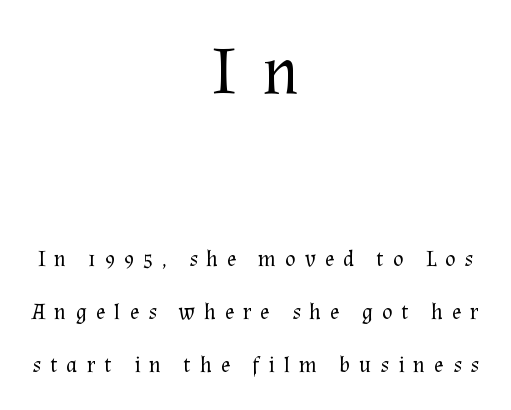
The setting favours the middle, as headings and verse often do. The gap between lines stays unmarked. Spacing verdict: proportional, widths tailored to each character. Every stem runs plumb, perpendicular to the baseline. There is plenty of visible air inserted between adjacent glyphs.
